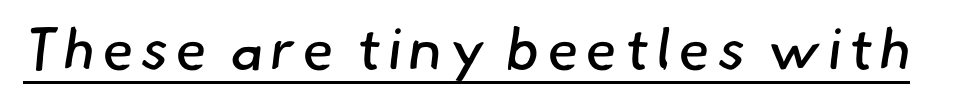
The image shows 58 px regular-weight sans-serif type; set underlined; low stroke contrast and a small x-height.
